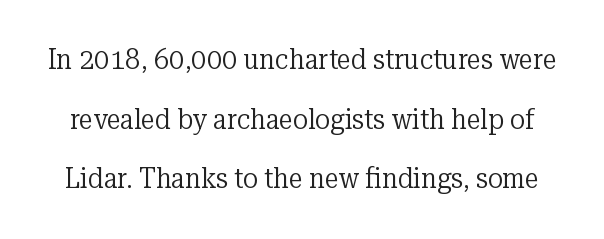
{"serif": "yes", "italic": "no", "bold": "no", "weight": "regular", "width": "normal", "stroke_contrast": "low", "x_height": "medium", "monospaced": "no", "underline": "no", "line_spacing": "loose", "line_spacing_ratio": 2.13, "letter_spacing": "normal", "letter_spacing_em": 0.0, "glyph_px": 28}
